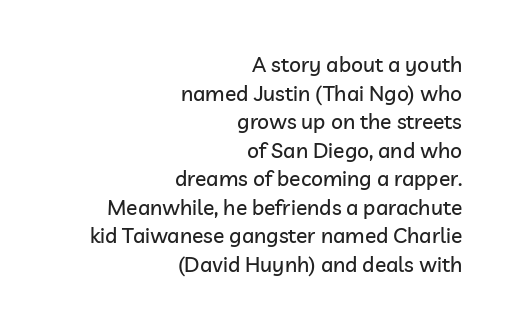
Each word holds together tightly as a unit, with standard inter-letter gaps. The rendering anchors every line to the right-hand side. Line spacing here is normal. Vertical strokes here are truly vertical. Type without underlining.
